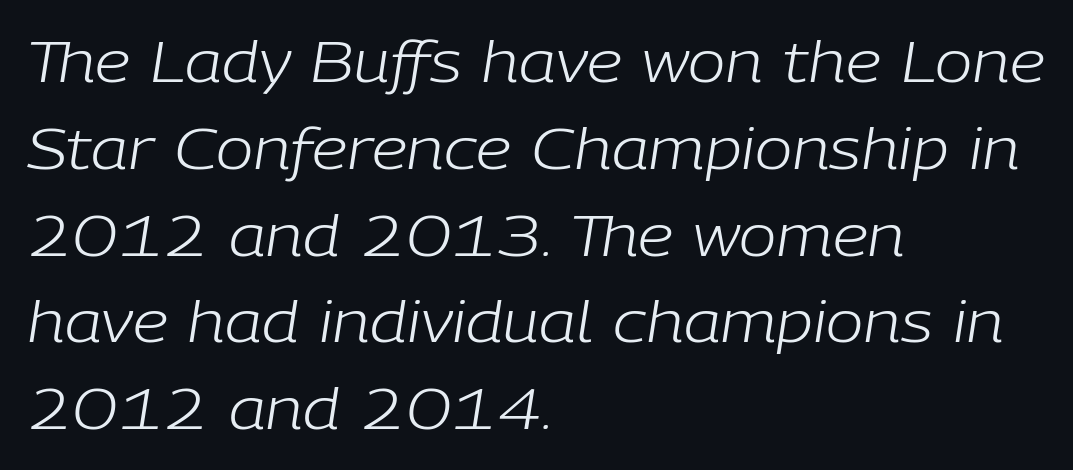
Q: Is the text bold? A: No.
Q: Is the text italic (slanted)? A: Yes, it leans right by about 9 degrees.
Q: Is the text underlined? A: No.
Q: How is the paragraph aligned? A: Left-aligned.
Q: Is the spacing between letters normal or unusually wide? A: Normal.
Q: Is the spacing between lines tight, normal or loose? A: Normal.
Q: Width (condensed, normal, or wide)? A: Normal.
Q: Stroke contrast? A: Low.
Q: x-height? A: Medium.
Q: Monospaced? A: No.
